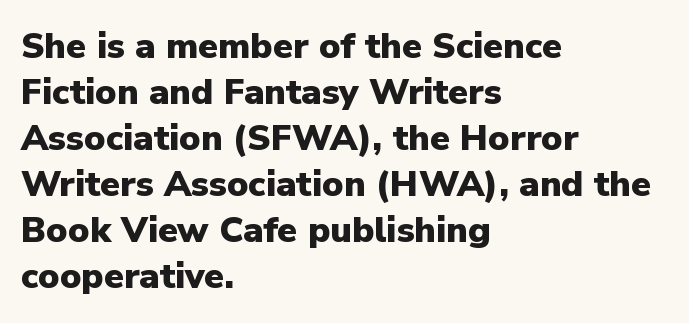
The image shows 36 px heavy sans-serif type, upright; set left-aligned, normal line spacing (1.28x), normal letter spacing, not underlined; low stroke contrast and a medium x-height.
